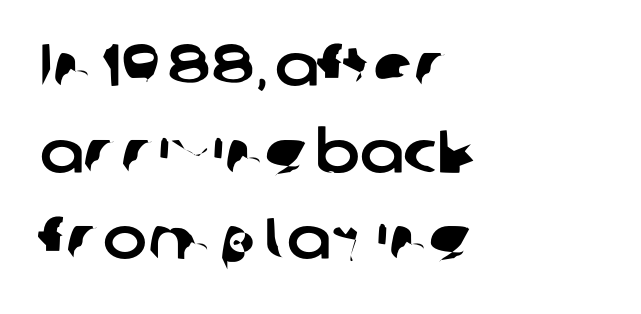
The image shows 59 px sans-serif type; set left-aligned, normal line spacing (1.47x), normal letter spacing, not underlined; low stroke contrast and a medium x-height.
